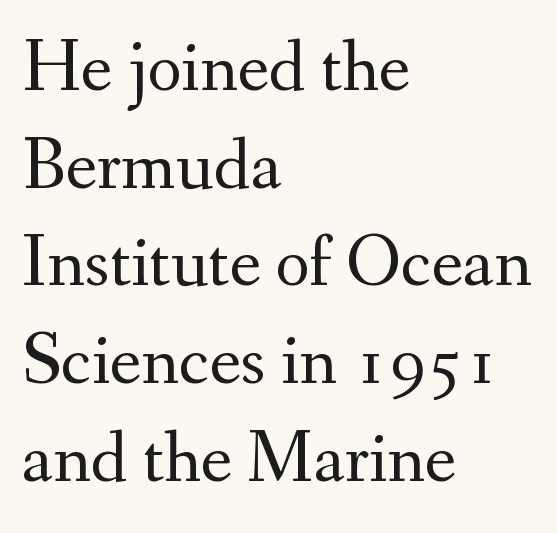
The weight would be labelled regular, book, light, or lighter still. Letters rest on an invisible, unmarked baseline. Every character sits straight up, as roman type does. The face used here is proportionally spaced, like ordinary book or web type. The letters sit at their default tracking, neither squeezed nor spread. Is this a sans? No — the strokes have serifs.
